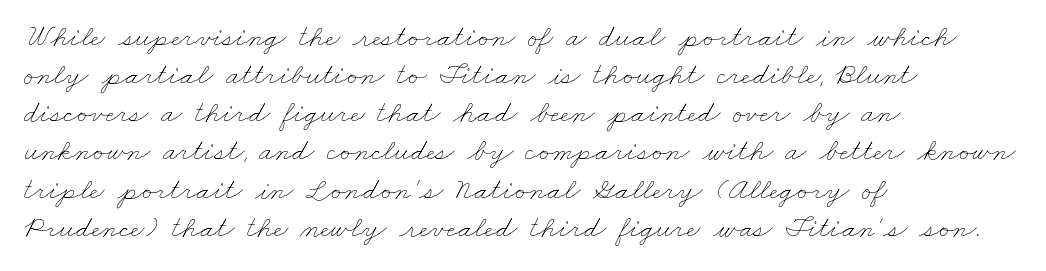
Q: Is the text bold? A: No.
Q: Is the text underlined? A: No.
Q: How is the paragraph aligned? A: Left-aligned.
Q: Is the spacing between letters normal or unusually wide? A: Normal.
Q: Width (condensed, normal, or wide)? A: Wide.
Q: Stroke contrast? A: Low.
Q: x-height? A: Small.
Q: Monospaced? A: No.
